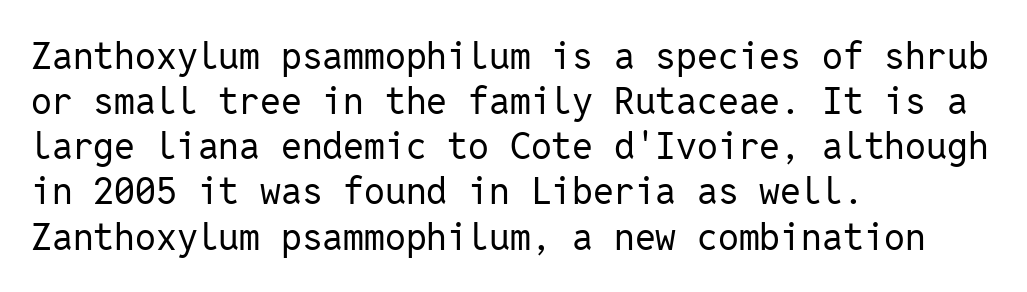
Q: Is the text bold? A: No.
Q: Is the text italic (slanted)? A: No, it is upright.
Q: Is the typeface a serif or a sans-serif typeface? A: Sans-serif.
Q: Is the text underlined? A: No.
Q: How is the paragraph aligned? A: Left-aligned.
Q: Is the spacing between letters normal or unusually wide? A: Normal.
Q: Width (condensed, normal, or wide)? A: Normal.
Q: Stroke contrast? A: Low.
Q: x-height? A: Medium.
Q: Monospaced? A: Yes.
